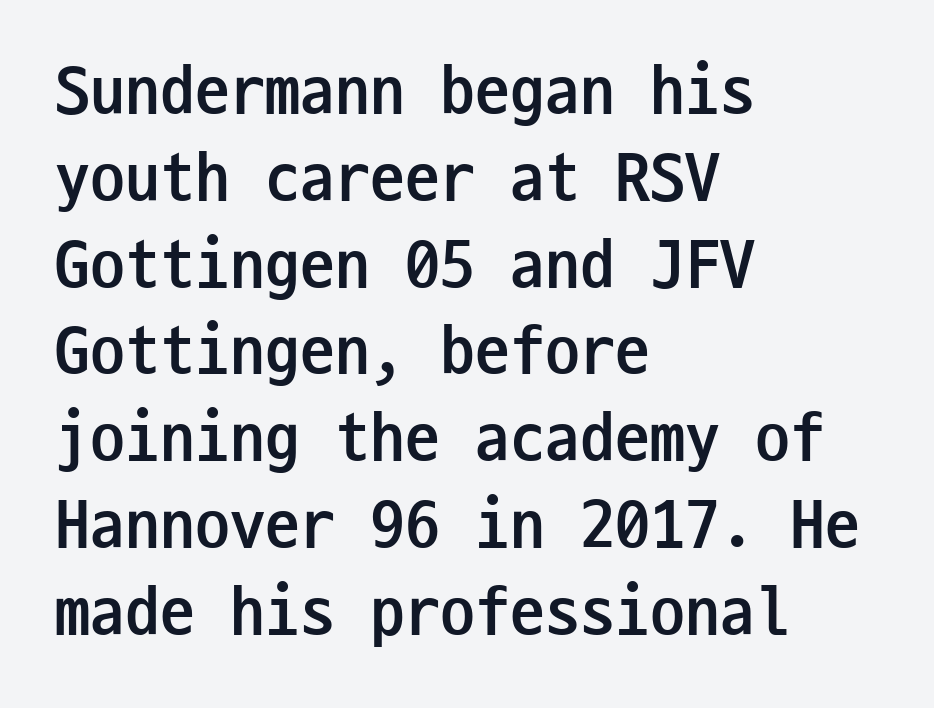
Q: Is the text bold? A: Yes.
Q: Is the text italic (slanted)? A: No, it is upright.
Q: Is the typeface a serif or a sans-serif typeface? A: Sans-serif.
Q: Is the text underlined? A: No.
Q: How is the paragraph aligned? A: Left-aligned.
Q: Is the spacing between letters normal or unusually wide? A: Normal.
Q: Width (condensed, normal, or wide)? A: Condensed.
Q: Stroke contrast? A: Low.
Q: x-height? A: Medium.
Q: Monospaced? A: Yes.
